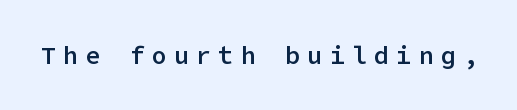
{"italic": "no", "bold": "semi", "underline": "no", "letter_spacing": "wide", "letter_spacing_em": 0.29, "glyph_px": 25}
